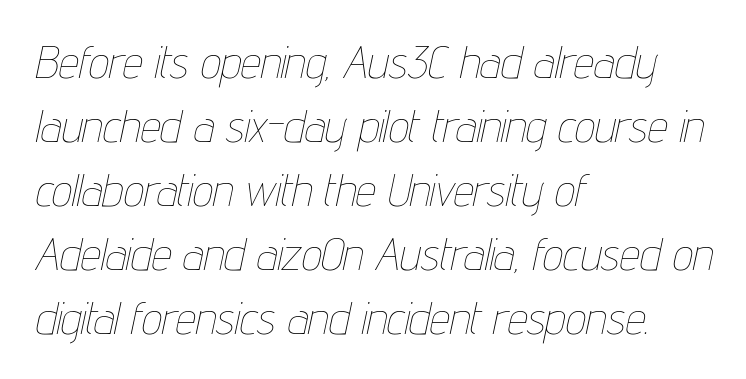
Q: Is the text bold? A: No.
Q: Is the text italic (slanted)? A: Yes, it leans right by about 12 degrees.
Q: Is the text underlined? A: No.
Q: How is the paragraph aligned? A: Left-aligned.
Q: Is the spacing between letters normal or unusually wide? A: Normal.
Q: Is the spacing between lines tight, normal or loose? A: Normal.
Q: Width (condensed, normal, or wide)? A: Condensed.
Q: Stroke contrast? A: Low.
Q: x-height? A: Medium.
Q: Monospaced? A: No.
